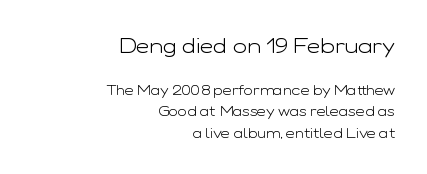
{"italic": "no", "bold": "no", "underline": "no", "align": "right", "line_spacing": "normal", "line_spacing_ratio": 1.53, "letter_spacing": "normal", "letter_spacing_em": 0.0, "larger_block": "first", "size_ratio": 1.5, "glyph_px": 21}
